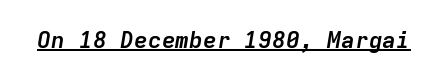
Looks like someone drew a line under every word here. How heavy is the stroke? Heavy — this is a bold. You can tell it's italic because the verticals aren't actually vertical. The line texture is even and compact thanks to regular tracking.
